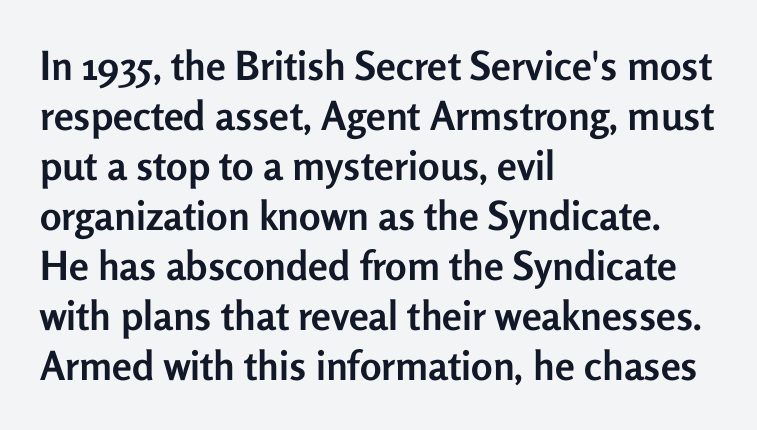
The passage shown is typed in a proportional face where columns would drift. It's the straight-up-and-down kind of type. Every row of glyphs begins at an identical x-position on the left. Between one letter and the next there's only the usual sliver of space. These lines are composed in type without serifs.
